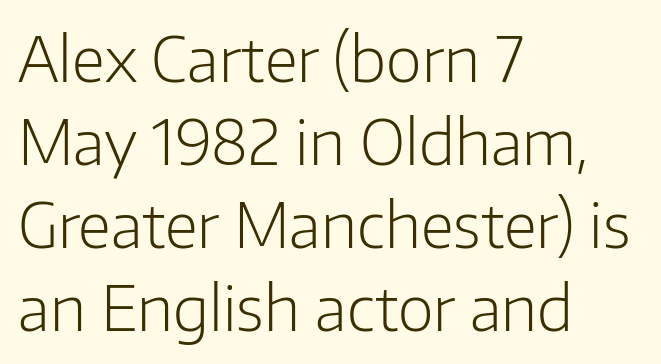
Quick note: not italic, upright. Any mark beneath the type? The region is blank. Stem width sits at or under what a default text font uses. You could not count columns in this text — the font is proportionally spaced. The compositor pushed each line to the left boundary.
